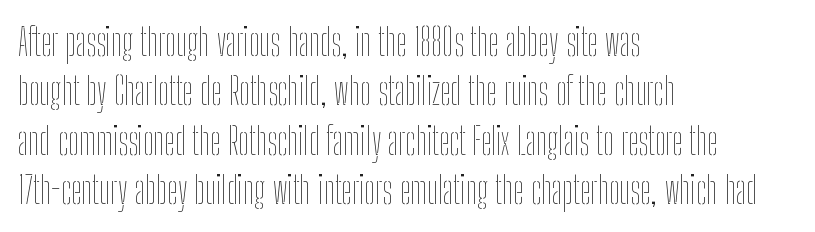
{"italic": "no", "bold": "no", "weight": "thin", "width": "condensed", "stroke_contrast": "low", "x_height": "medium", "monospaced": "no", "underline": "no", "align": "left", "line_spacing": "normal", "line_spacing_ratio": 1.3, "letter_spacing": "normal", "letter_spacing_em": 0.0, "glyph_px": 38}
